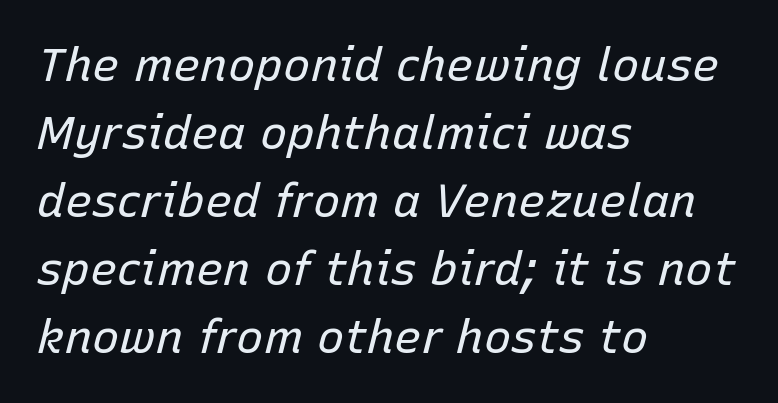
The image shows 46 px regular-weight type, italic (leaning right); set left-aligned, normal line spacing (1.48x), normal letter spacing, not underlined; low stroke contrast and a medium x-height.
